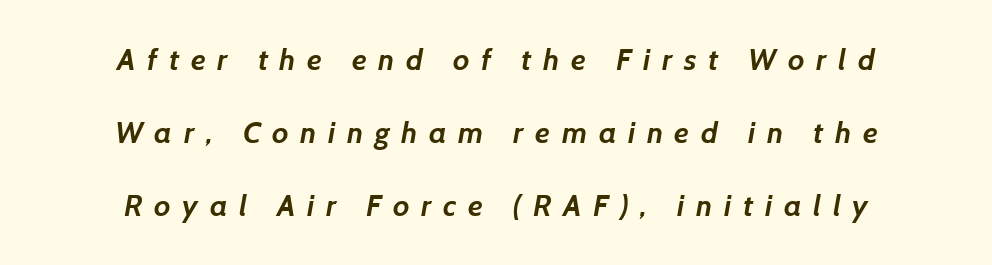
The strokes are fattened all the way to bold. A typesetter would call this leading open, well beyond the default. Anything drawn beneath the words? Only blank space. Tracking here is generous; glyphs stand well apart from one another. One-word summary of the alignment: center. The glyphs in this specimen are sans serif.
